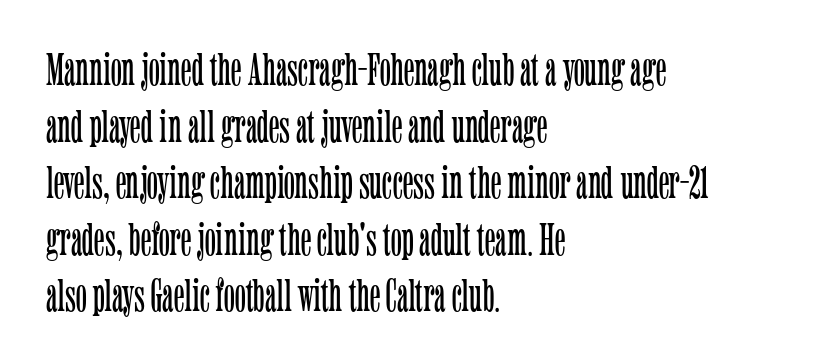
The face used here is proportionally spaced, like ordinary book or web type. The foot of each line stays bare and open. This sample uses plain, unmodified letter spacing. This rendering uses left alignment, leaving the right contour irregular. Heaviness? Minimal to ordinary, like unemphasized prose.
